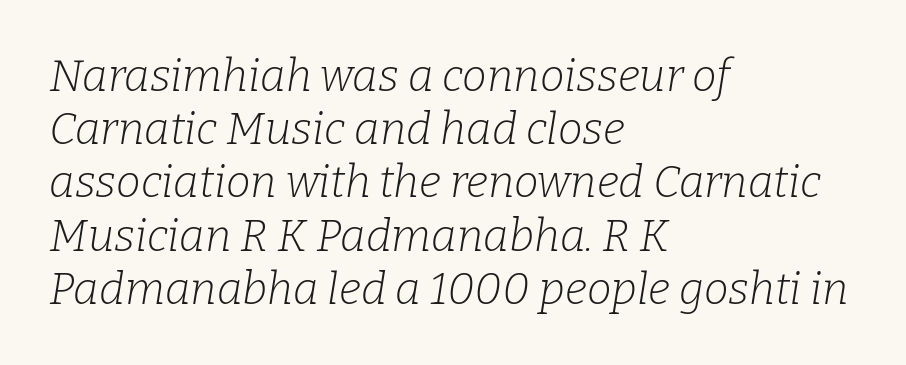
{"serif": "yes", "italic": "yes", "lean": "right", "slant_degrees": 9, "bold": "no", "weight": "light", "width": "normal", "stroke_contrast": "low", "x_height": "medium", "monospaced": "no", "underline": "no", "align": "left", "line_spacing_ratio": 1.21, "letter_spacing": "normal", "letter_spacing_em": 0.0, "glyph_px": 44}
